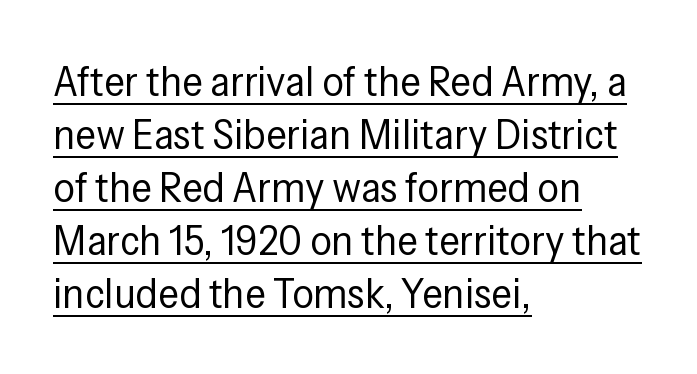
{"serif": "no", "italic": "no", "bold": "no", "weight": "regular", "width": "condensed", "stroke_contrast": "low", "x_height": "medium", "monospaced": "no", "underline": "yes", "align": "left", "line_spacing_ratio": 1.23, "letter_spacing": "normal", "letter_spacing_em": 0.0, "glyph_px": 43}
